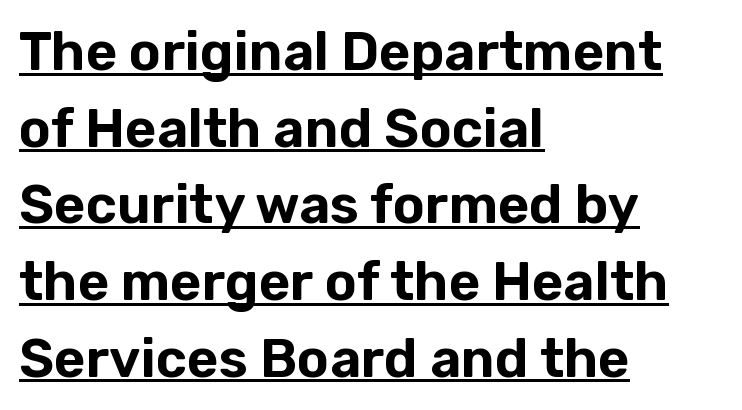
{"serif": "no", "italic": "no", "width": "normal", "stroke_contrast": "low", "x_height": "medium", "monospaced": "no", "underline": "yes", "align": "left", "line_spacing": "normal", "line_spacing_ratio": 1.42, "letter_spacing": "normal", "letter_spacing_em": 0.0, "glyph_px": 54}
